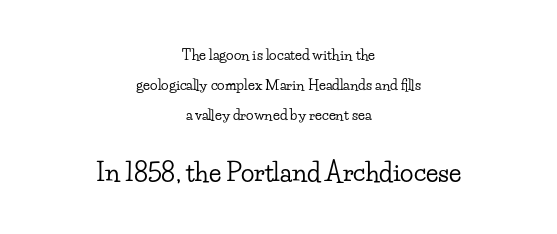
Q: Is the text italic (slanted)? A: No, it is upright.
Q: Is the text underlined? A: No.
Q: How is the paragraph aligned? A: Centered.
Q: Is the spacing between letters normal or unusually wide? A: Normal.
Q: Is the spacing between lines tight, normal or loose? A: Loose.
Q: Which block of text is set in a larger size, the first (top) or the second (bottom)? A: The second (bottom) one.
